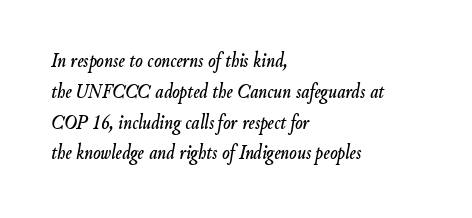
Casual observation: everything's shoved over to the left. Rows of type keep a routine distance in the vertical direction. Unmarked baselines from the first word to the last. Does the lettering tilt? It does — this is italic.
